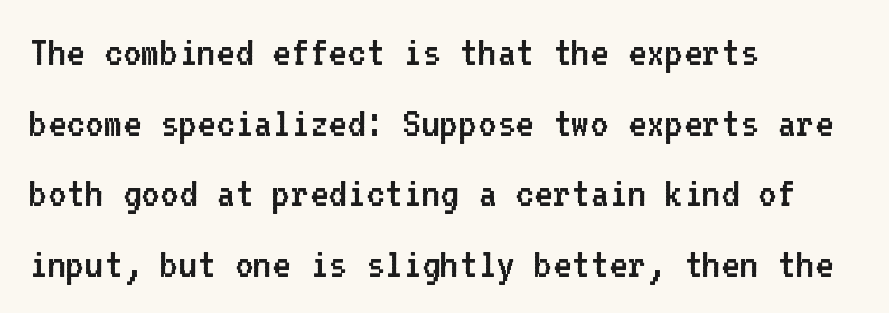
The image shows 45 px regular-weight sans-serif type, upright, monospaced; set left-aligned, normal line spacing (1.57x), normal letter spacing, not underlined; low stroke contrast and a medium x-height.
